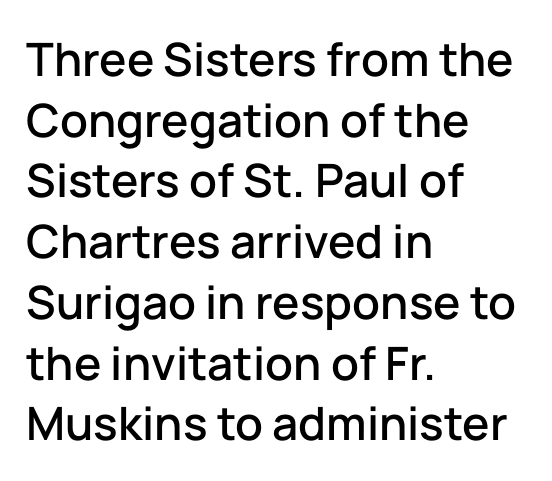
The image shows 46 px sans-serif type, upright; set left-aligned, normal line spacing (1.32x), normal letter spacing, not underlined; low stroke contrast and a medium x-height.
